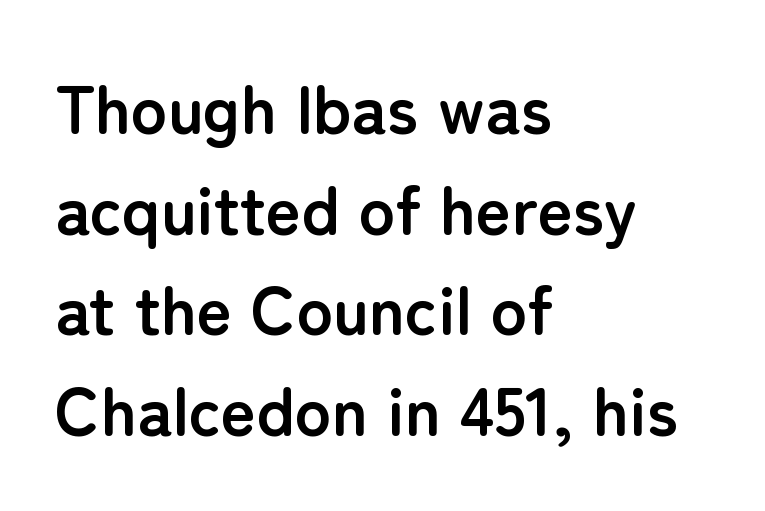
Q: Is the text bold? A: Yes.
Q: Is the text italic (slanted)? A: No, it is upright.
Q: Is the typeface a serif or a sans-serif typeface? A: Sans-serif.
Q: Is the text underlined? A: No.
Q: How is the paragraph aligned? A: Left-aligned.
Q: Is the spacing between letters normal or unusually wide? A: Normal.
Q: Is the spacing between lines tight, normal or loose? A: Normal.
Q: Width (condensed, normal, or wide)? A: Normal.
Q: Stroke contrast? A: Low.
Q: x-height? A: Medium.
Q: Monospaced? A: No.
